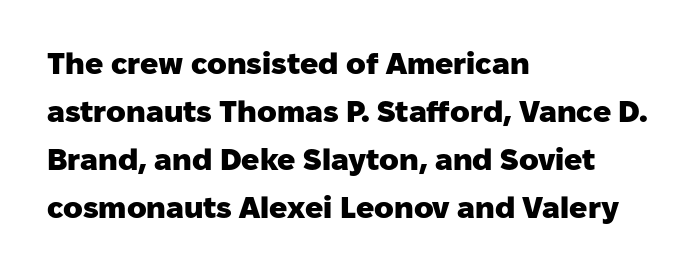
Q: Is the text bold? A: Yes.
Q: Is the text italic (slanted)? A: No, it is upright.
Q: Is the typeface a serif or a sans-serif typeface? A: Sans-serif.
Q: Is the text underlined? A: No.
Q: How is the paragraph aligned? A: Left-aligned.
Q: Is the spacing between letters normal or unusually wide? A: Normal.
Q: Is the spacing between lines tight, normal or loose? A: Normal.
Q: Width (condensed, normal, or wide)? A: Normal.
Q: Stroke contrast? A: Low.
Q: x-height? A: Medium.
Q: Monospaced? A: No.
